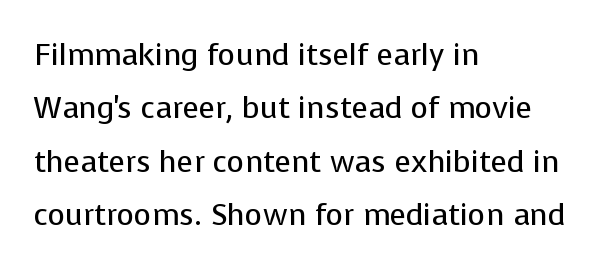
{"serif": "no", "italic": "no", "bold": "no", "weight": "regular", "width": "normal", "stroke_contrast": "low", "x_height": "medium", "monospaced": "no", "underline": "no", "align": "left", "line_spacing_ratio": 1.78, "letter_spacing": "normal", "letter_spacing_em": 0.0, "glyph_px": 30}
